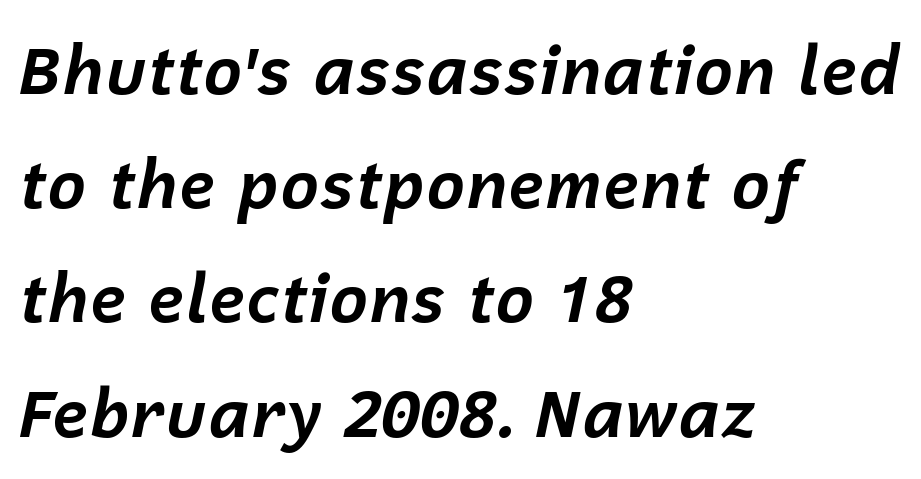
Q: Is the text bold? A: Yes.
Q: Is the text italic (slanted)? A: Yes, it leans right by about 12 degrees.
Q: Is the text underlined? A: No.
Q: How is the paragraph aligned? A: Left-aligned.
Q: Is the spacing between letters normal or unusually wide? A: Normal.
Q: Width (condensed, normal, or wide)? A: Normal.
Q: Stroke contrast? A: Low.
Q: x-height? A: Medium.
Q: Monospaced? A: No.
